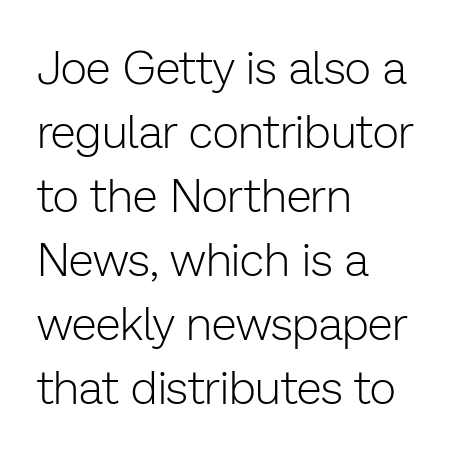
Typeset ragged right — the left edge is the straight one. Is this a fixed-width face? No — the glyphs have proportional, varying widths. Just letters on the line, the space beneath them empty. One glance says typical: line gaps are just what's usual. The rendering shows plain stroke endings on the letterforms — a sans-serif design.
